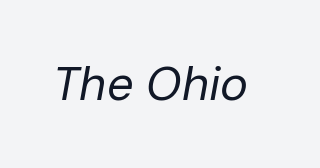
{"italic": "yes", "lean": "right", "slant_degrees": 10, "bold": "no", "weight": "regular", "width": "normal", "stroke_contrast": "low", "x_height": "medium", "monospaced": "no", "underline": "no", "letter_spacing": "normal", "letter_spacing_em": 0.0, "glyph_px": 47}
